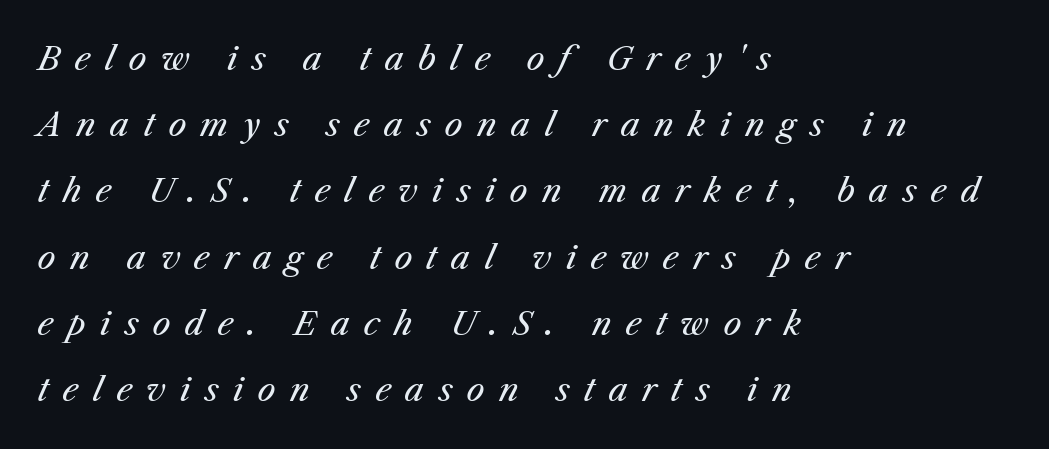
The image shows 32 px regular-weight type, italic (leaning right); set left-aligned, loose line spacing (2.07x), unusually wide letter spacing (+0.44 em), not underlined; medium stroke contrast and a medium x-height.
